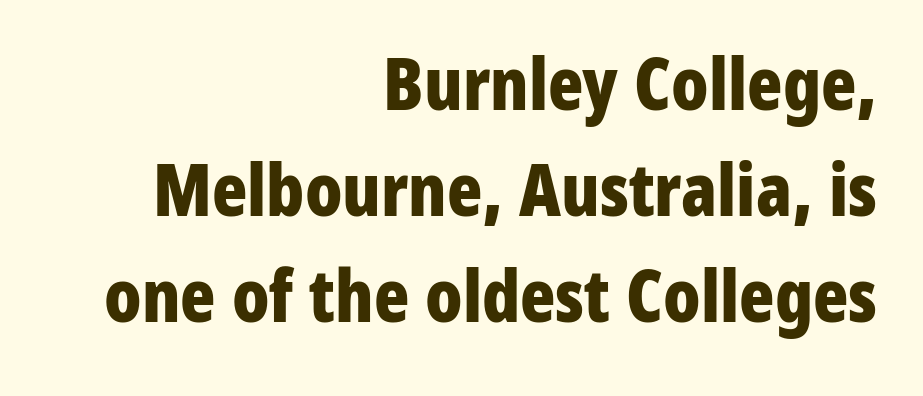
The image shows 73 px bold, condensed sans-serif type, upright; set right-aligned, normal line spacing (1.45x), normal letter spacing, not underlined; low stroke contrast and a medium x-height.
